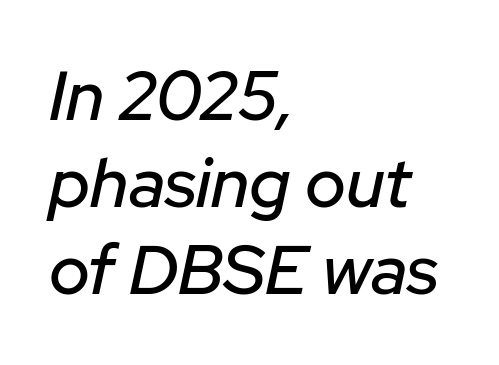
Q: Is the text italic (slanted)? A: Yes, it leans right by about 12 degrees.
Q: Is the text underlined? A: No.
Q: How is the paragraph aligned? A: Left-aligned.
Q: Is the spacing between letters normal or unusually wide? A: Normal.
Q: Is the spacing between lines tight, normal or loose? A: Normal.
Q: Width (condensed, normal, or wide)? A: Normal.
Q: Stroke contrast? A: Low.
Q: x-height? A: Medium.
Q: Monospaced? A: No.
